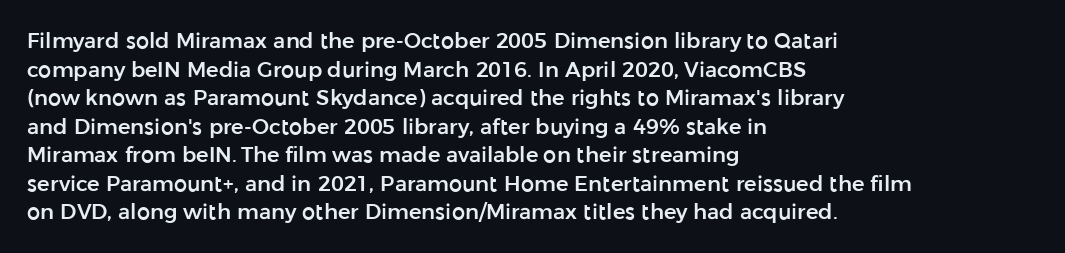
Q: Is the text italic (slanted)? A: No, it is upright.
Q: Is the text underlined? A: No.
Q: How is the paragraph aligned? A: Left-aligned.
Q: Is the spacing between letters normal or unusually wide? A: Normal.
Q: Is the spacing between lines tight, normal or loose? A: Normal.
